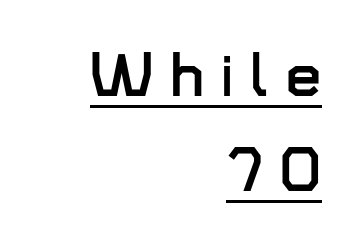
Underline: present. The letters are spread apart with noticeably loose tracking. This is the regular roman posture of the typeface. Do the characters align in a grid? No, the font is proportional.
